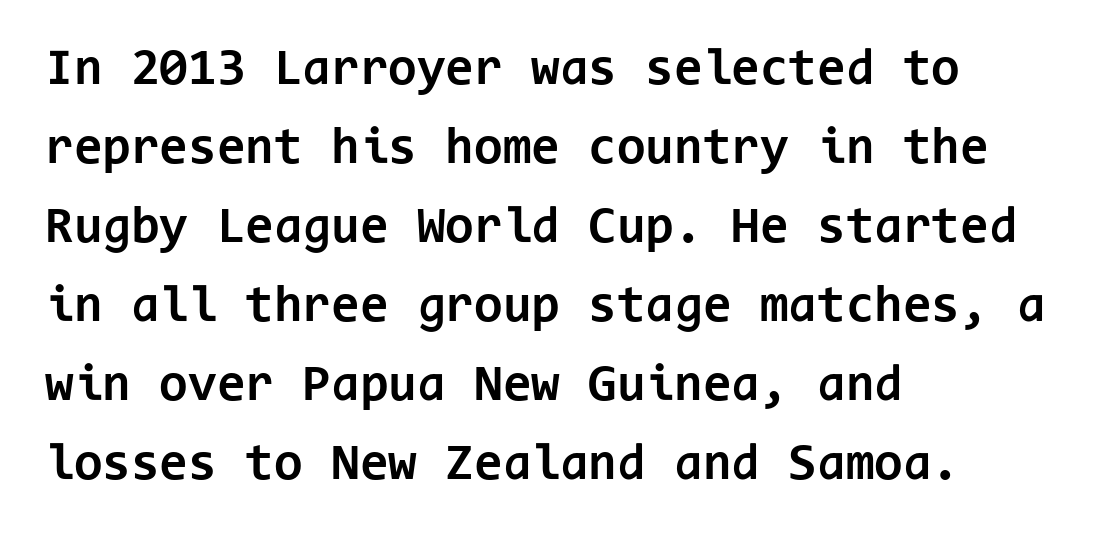
Q: Is the text bold? A: Yes.
Q: Is the text italic (slanted)? A: No, it is upright.
Q: Is the typeface a serif or a sans-serif typeface? A: Sans-serif.
Q: Is the text underlined? A: No.
Q: How is the paragraph aligned? A: Left-aligned.
Q: Is the spacing between letters normal or unusually wide? A: Normal.
Q: Is the spacing between lines tight, normal or loose? A: Normal.
Q: Width (condensed, normal, or wide)? A: Normal.
Q: Stroke contrast? A: Low.
Q: x-height? A: Medium.
Q: Monospaced? A: Yes.
